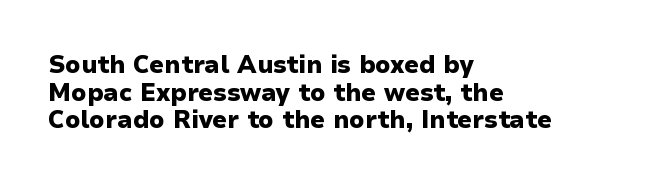
Q: Is the text bold? A: Yes.
Q: Is the text italic (slanted)? A: No, it is upright.
Q: Is the text underlined? A: No.
Q: How is the paragraph aligned? A: Left-aligned.
Q: Is the spacing between letters normal or unusually wide? A: Normal.
Q: Is the spacing between lines tight, normal or loose? A: Tight.
